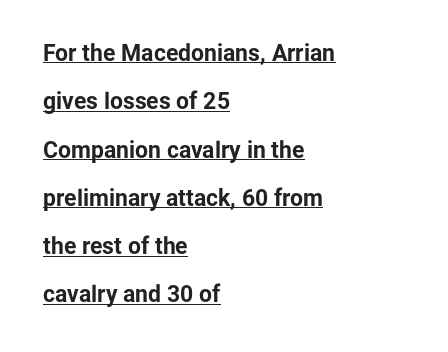
Q: Is the text bold? A: Yes.
Q: Is the text italic (slanted)? A: No, it is upright.
Q: Is the text underlined? A: Yes.
Q: How is the paragraph aligned? A: Left-aligned.
Q: Is the spacing between letters normal or unusually wide? A: Normal.
Q: Is the spacing between lines tight, normal or loose? A: Loose.
